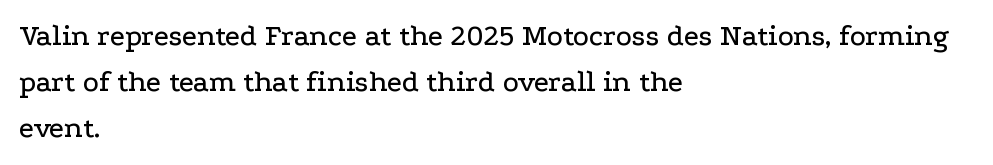
{"serif": "yes", "italic": "no", "width": "wide", "stroke_contrast": "low", "x_height": "medium", "monospaced": "no", "underline": "no", "align": "left", "line_spacing": "normal", "line_spacing_ratio": 1.54, "letter_spacing": "normal", "letter_spacing_em": 0.0, "glyph_px": 30}
